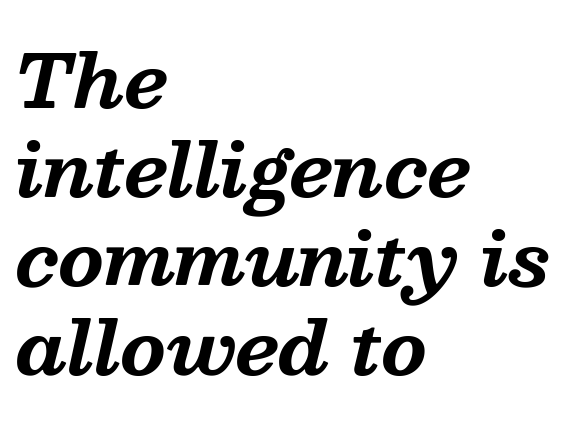
Q: Is the text bold? A: Yes.
Q: Is the text italic (slanted)? A: Yes, it leans right by about 13 degrees.
Q: Is the typeface a serif or a sans-serif typeface? A: Serif.
Q: Is the text underlined? A: No.
Q: How is the paragraph aligned? A: Left-aligned.
Q: Is the spacing between letters normal or unusually wide? A: Normal.
Q: Width (condensed, normal, or wide)? A: Normal.
Q: Stroke contrast? A: Medium.
Q: x-height? A: Medium.
Q: Monospaced? A: No.
